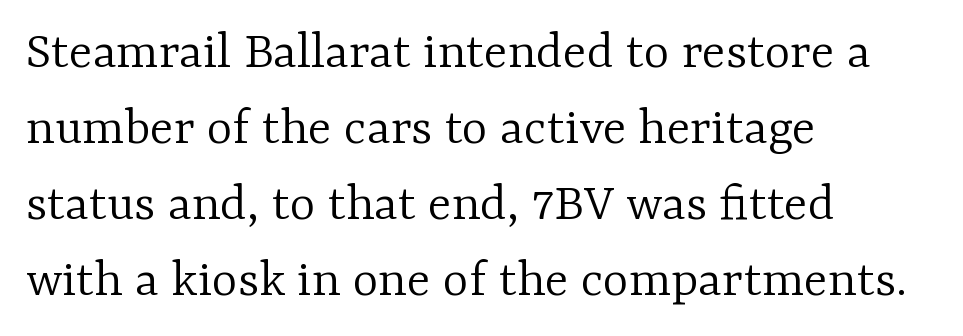
The image shows 55 px light serif type, upright; set left-aligned, normal line spacing (1.38x), normal letter spacing, not underlined; low stroke contrast and a medium x-height.
